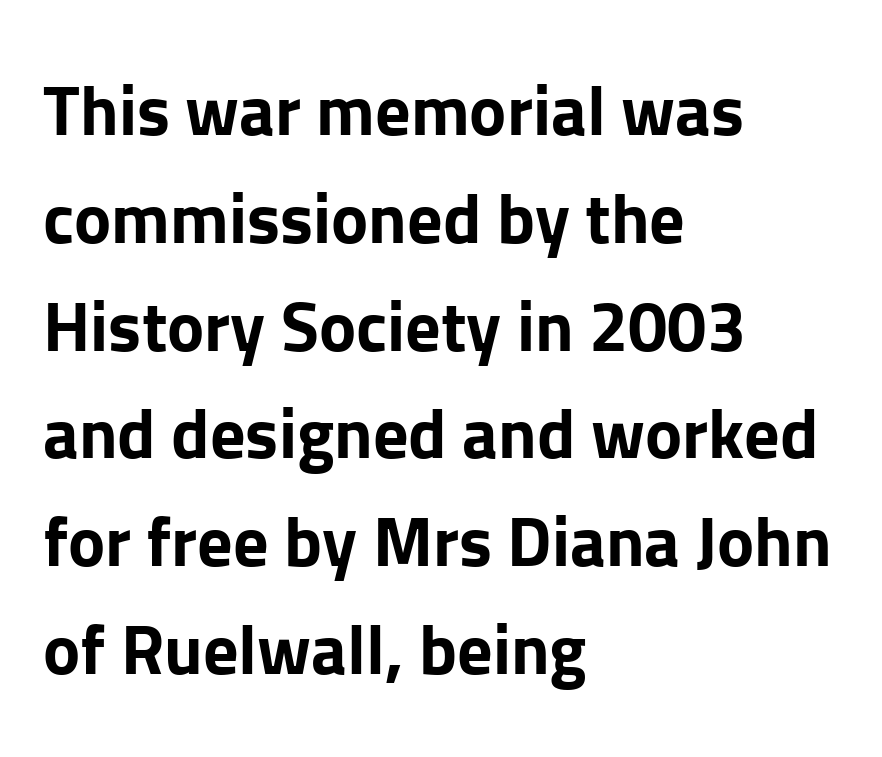
These lines keep a tight, regular rhythm from letter to letter. No feet cap the strokes, marking this as sans-serif type. The rendering uses natural spacing where letterforms have individual widths. Horizontal alignment here is leftward, the default for most running prose.
